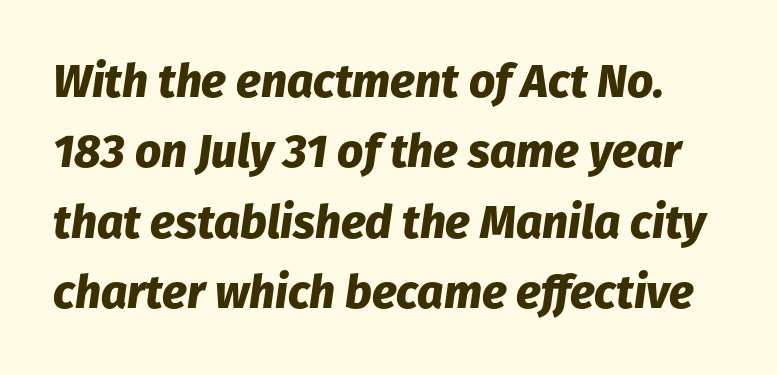
{"italic": "yes", "lean": "right", "slant_degrees": 8, "bold": "yes", "weight": "heavy", "width": "normal", "stroke_contrast": "low", "x_height": "medium", "monospaced": "no", "underline": "no", "line_spacing": "normal", "line_spacing_ratio": 1.53, "letter_spacing": "normal", "letter_spacing_em": 0.0, "glyph_px": 46}
